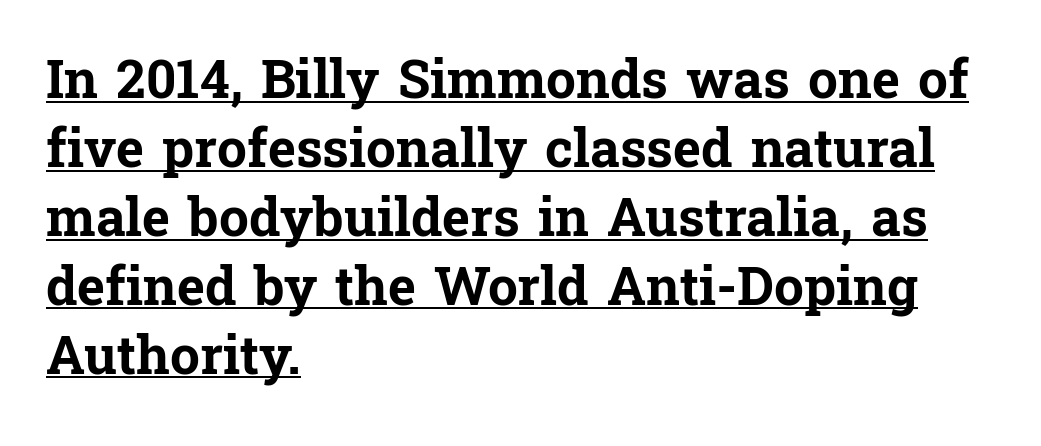
The image shows 53 px bold serif type, upright; set left-aligned, normal line spacing (1.3x), normal letter spacing, underlined; low stroke contrast and a medium x-height.
